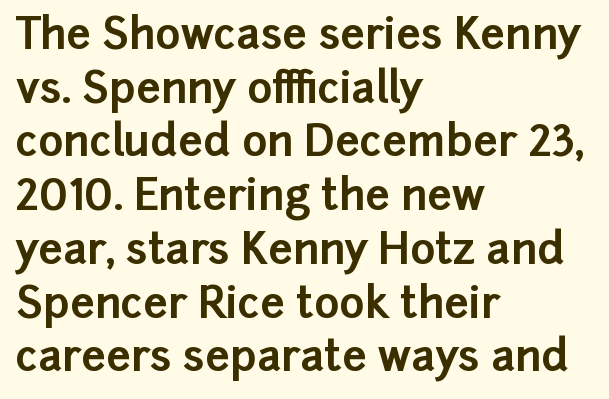
{"serif": "no", "italic": "no", "bold": "yes", "weight": "bold", "width": "normal", "stroke_contrast": "low", "x_height": "medium", "monospaced": "no", "underline": "no", "align": "left", "line_spacing": "normal", "line_spacing_ratio": 1.25, "letter_spacing": "normal", "letter_spacing_em": 0.0, "glyph_px": 43}
